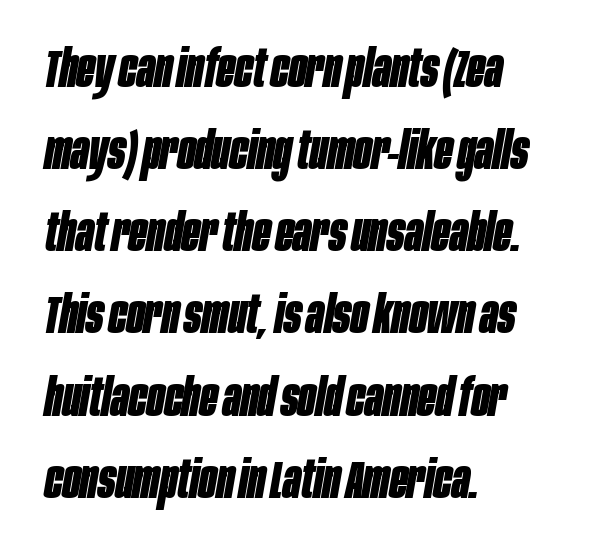
The image shows 52 px bold, condensed type, italic (leaning right); set left-aligned, normal line spacing (1.58x), normal letter spacing, not underlined; low stroke contrast and a large x-height.
